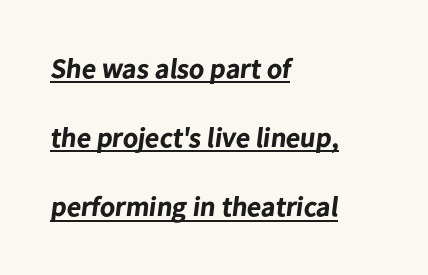
{"serif": "no", "bold": "yes", "weight": "bold", "width": "normal", "stroke_contrast": "low", "x_height": "medium", "monospaced": "no", "underline": "yes", "align": "left", "line_spacing": "loose", "line_spacing_ratio": 2.47, "letter_spacing": "normal", "letter_spacing_em": 0.0, "glyph_px": 28}
